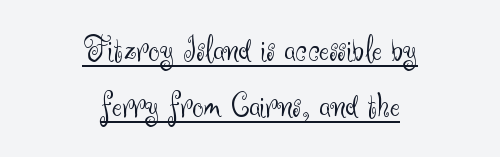
Q: Is the text bold? A: No.
Q: Is the text italic (slanted)? A: No, it is upright.
Q: Is the typeface a serif or a sans-serif typeface? A: Sans-serif.
Q: Is the text underlined? A: Yes.
Q: How is the paragraph aligned? A: Centered.
Q: Is the spacing between letters normal or unusually wide? A: Normal.
Q: Is the spacing between lines tight, normal or loose? A: Normal.
Q: Width (condensed, normal, or wide)? A: Normal.
Q: Stroke contrast? A: Medium.
Q: x-height? A: Small.
Q: Monospaced? A: No.
